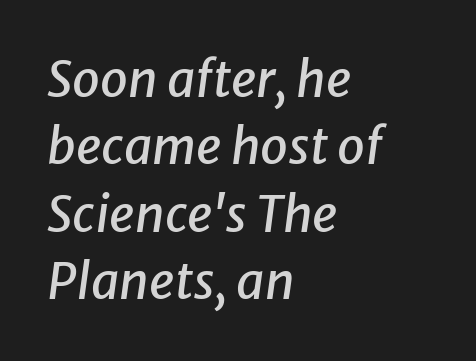
Q: Is the text italic (slanted)? A: Yes, it leans right by about 8 degrees.
Q: Is the text underlined? A: No.
Q: How is the paragraph aligned? A: Left-aligned.
Q: Is the spacing between letters normal or unusually wide? A: Normal.
Q: Is the spacing between lines tight, normal or loose? A: Normal.
Q: Width (condensed, normal, or wide)? A: Normal.
Q: Stroke contrast? A: Low.
Q: x-height? A: Medium.
Q: Monospaced? A: No.
